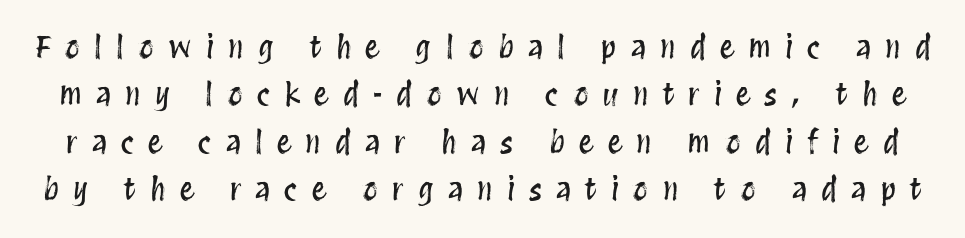
{"italic": "no", "width": "condensed", "stroke_contrast": "medium", "x_height": "large", "monospaced": "no", "underline": "no", "line_spacing": "normal", "line_spacing_ratio": 1.58, "letter_spacing": "wide", "letter_spacing_em": 0.47, "glyph_px": 30}
